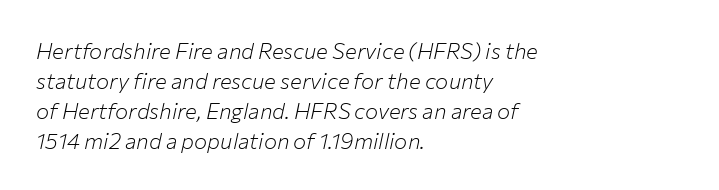
{"italic": "yes", "lean": "right", "slant_degrees": 12, "bold": "no", "underline": "no", "align": "left", "line_spacing": "normal", "line_spacing_ratio": 1.36, "letter_spacing": "normal", "letter_spacing_em": 0.0, "glyph_px": 22}
